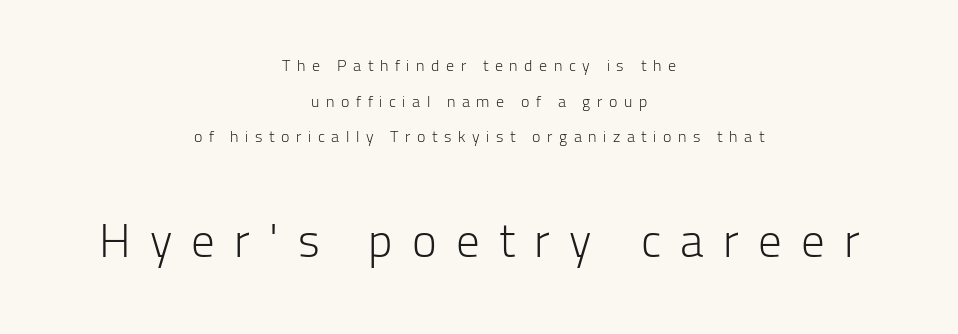
Q: Is the text bold? A: No.
Q: Is the text italic (slanted)? A: No, it is upright.
Q: Is the typeface a serif or a sans-serif typeface? A: Sans-serif.
Q: Is the text underlined? A: No.
Q: How is the paragraph aligned? A: Centered.
Q: Is the spacing between letters normal or unusually wide? A: Unusually wide.
Q: Is the spacing between lines tight, normal or loose? A: Loose.
Q: Which block of text is set in a larger size, the first (top) or the second (bottom)? A: The second (bottom) one.
Q: Width (condensed, normal, or wide)? A: Normal.
Q: Stroke contrast? A: Low.
Q: x-height? A: Medium.
Q: Monospaced? A: No.
